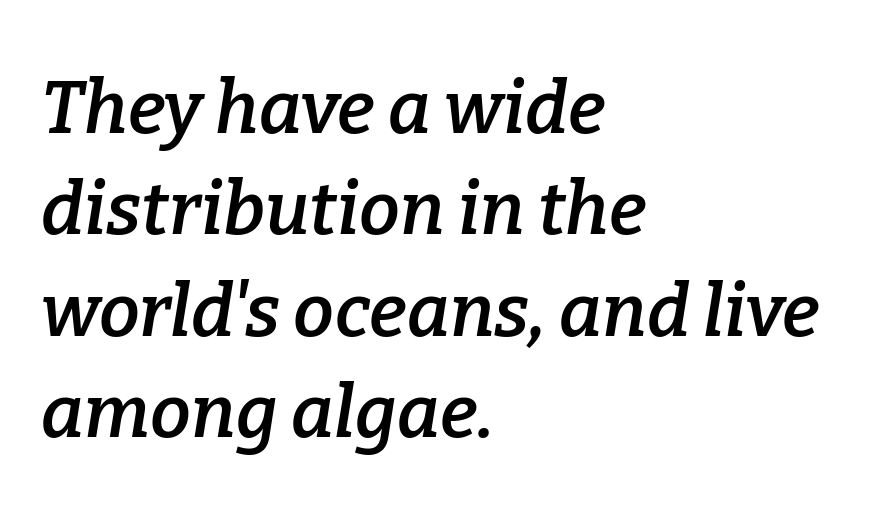
{"serif": "yes", "italic": "yes", "lean": "right", "slant_degrees": 9, "bold": "semi", "weight": "semibold", "width": "normal", "stroke_contrast": "low", "x_height": "medium", "monospaced": "no", "underline": "no", "align": "left", "line_spacing": "normal", "line_spacing_ratio": 1.39, "letter_spacing": "normal", "letter_spacing_em": 0.0, "glyph_px": 73}
